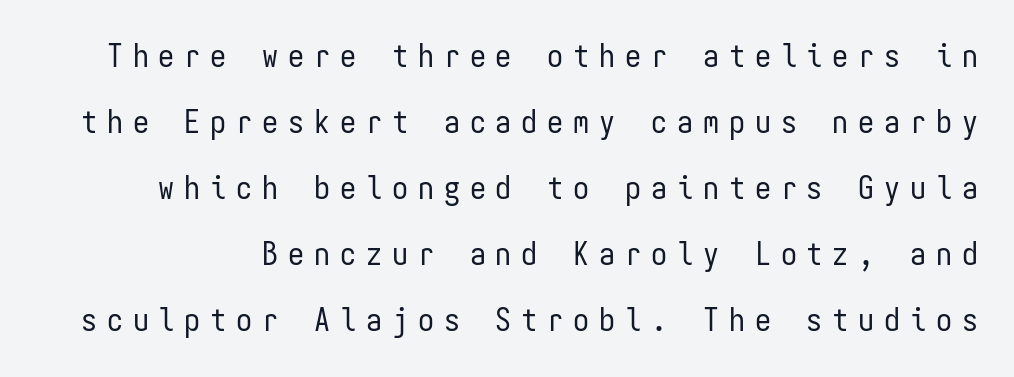
{"serif": "no", "italic": "no", "bold": "no", "weight": "regular", "width": "condensed", "stroke_contrast": "low", "x_height": "medium", "monospaced": "yes", "underline": "no", "line_spacing": "loose", "line_spacing_ratio": 2.06, "letter_spacing": "wide", "letter_spacing_em": 0.31, "glyph_px": 32}
